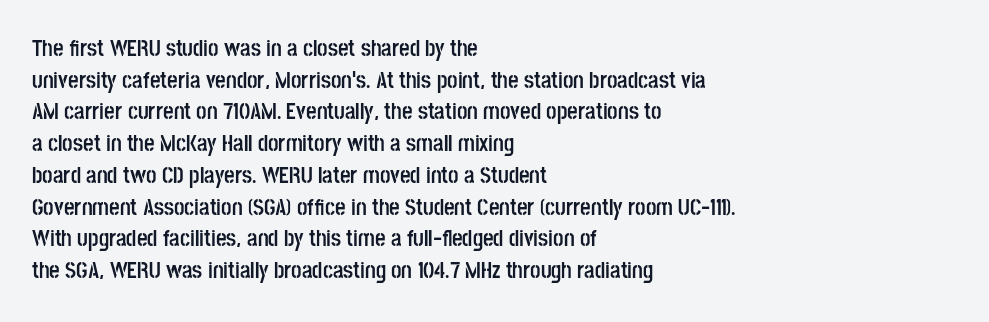
Q: Is the text bold? A: Yes.
Q: Is the text italic (slanted)? A: No, it is upright.
Q: Is the text underlined? A: No.
Q: How is the paragraph aligned? A: Left-aligned.
Q: Is the spacing between letters normal or unusually wide? A: Normal.
Q: Is the spacing between lines tight, normal or loose? A: Normal.
